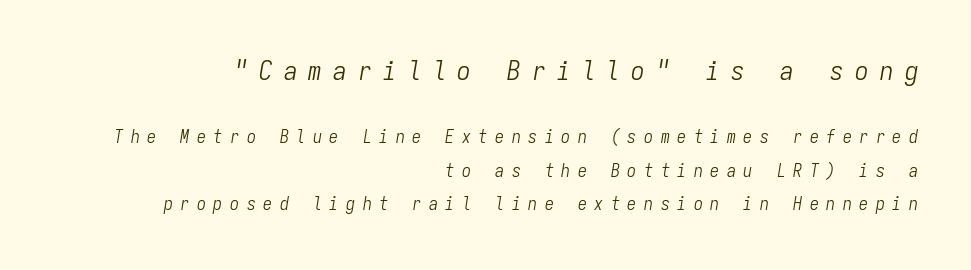
{"italic": "yes", "lean": "right", "slant_degrees": 9, "bold": "no", "underline": "no", "align": "right", "line_spacing_ratio": 1.87, "letter_spacing": "wide", "letter_spacing_em": 0.42, "larger_block": "first", "size_ratio": 1.5, "glyph_px": 27}
